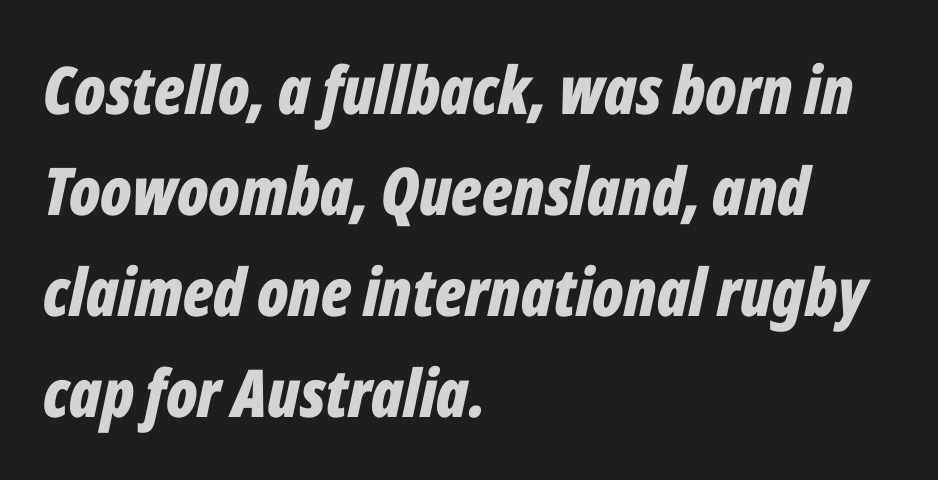
This is oblique type, the kind used for emphasis or titles. Normally led — the rows are evenly, conventionally spaced. You could not count columns in this text — the font is proportionally spaced. Strong, thick strokes mark this as bold type.
